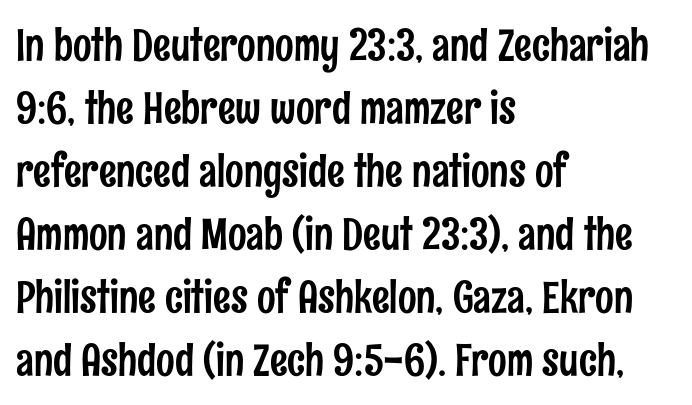
The glyphs in this specimen are sans serif. These lines are rendered in a variable-pitch font. The line-height multiplier appears to be the usual default. All the whitespace from short lines collects on the right. Look at the tracking — it's just the regular setting, nothing added. Unlike italic type, these characters show no tilt at all.
